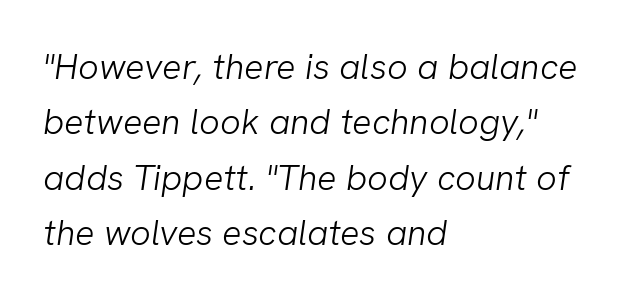
The image shows 36 px light sans-serif type; set left-aligned, normal line spacing (1.54x), normal letter spacing, not underlined; low stroke contrast and a medium x-height.
